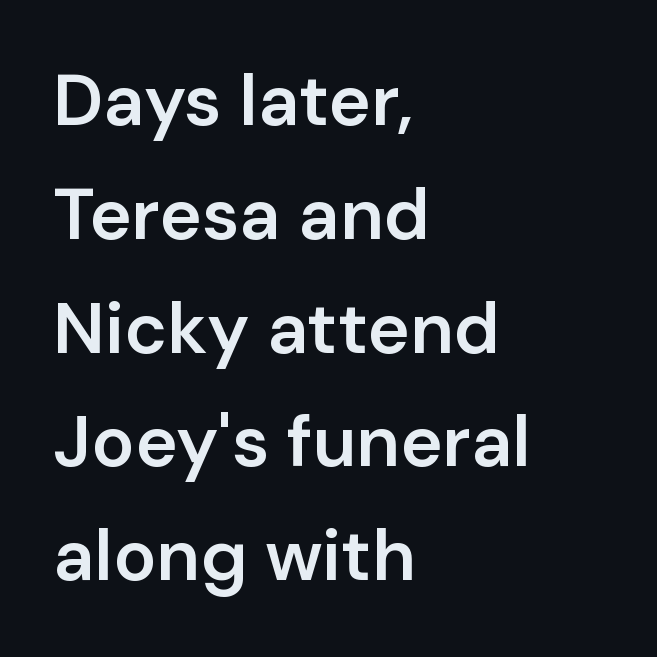
The image shows 72 px semibold sans-serif type, upright; set left-aligned, normal line spacing (1.58x), normal letter spacing, not underlined; low stroke contrast and a medium x-height.
